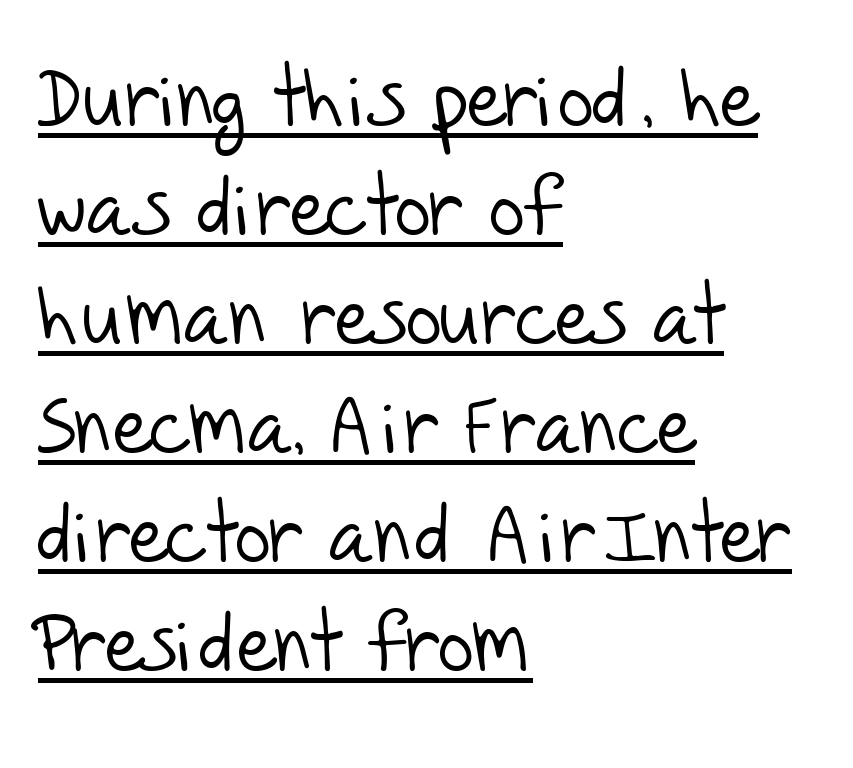
{"serif": "no", "bold": "no", "weight": "light", "width": "normal", "stroke_contrast": "low", "x_height": "large", "monospaced": "no", "underline": "yes", "align": "left", "line_spacing": "normal", "line_spacing_ratio": 1.38, "letter_spacing": "normal", "letter_spacing_em": 0.0, "glyph_px": 79}
